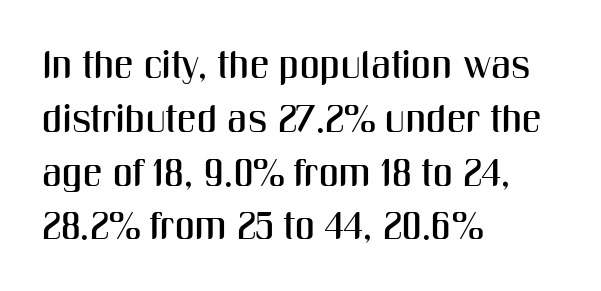
{"serif": "no", "italic": "no", "width": "condensed", "stroke_contrast": "medium", "x_height": "medium", "monospaced": "no", "underline": "no", "align": "left", "line_spacing": "normal", "line_spacing_ratio": 1.38, "letter_spacing": "normal", "letter_spacing_em": 0.0, "glyph_px": 39}
